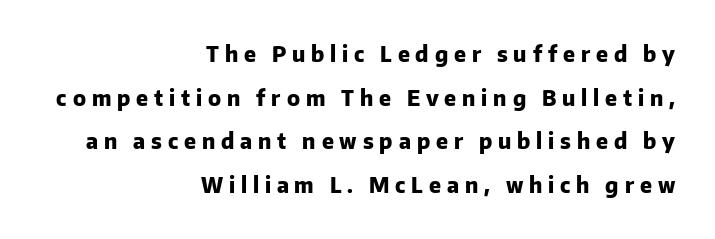
Caption: expanded tracking, letters set apart. If you measured baseline to baseline, you'd find a long distance. This is roman type, the default non-slanted kind. Nobody drew a line under any word here. Typesetter's note: full bold, strokes at maximum text heaviness. Horizontally, the lines are justified to the trailing edge only.
